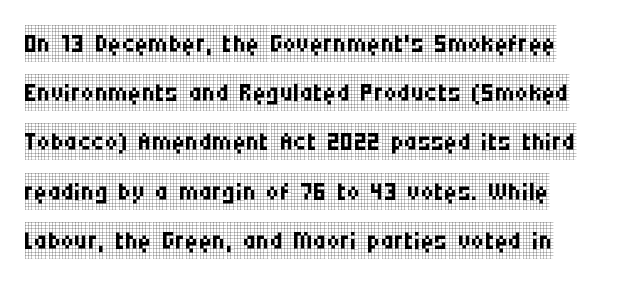
{"serif": "yes", "italic": "no", "bold": "no", "weight": "regular", "width": "condensed", "stroke_contrast": "low", "x_height": "large", "monospaced": "no", "underline": "no", "line_spacing": "normal", "line_spacing_ratio": 1.33, "letter_spacing": "normal", "letter_spacing_em": 0.0, "glyph_px": 37}
